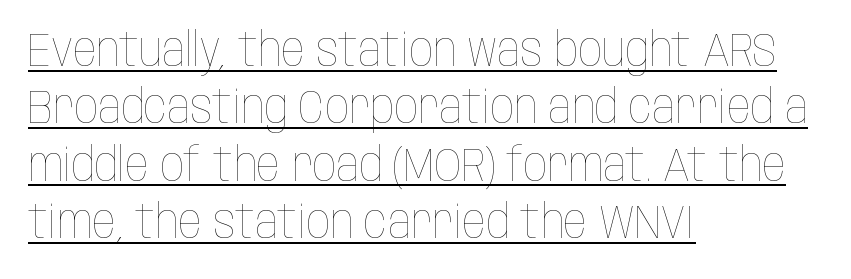
Q: Is the text bold? A: No.
Q: Is the text italic (slanted)? A: No, it is upright.
Q: Is the text underlined? A: Yes.
Q: How is the paragraph aligned? A: Left-aligned.
Q: Is the spacing between letters normal or unusually wide? A: Normal.
Q: Width (condensed, normal, or wide)? A: Condensed.
Q: Stroke contrast? A: Low.
Q: x-height? A: Large.
Q: Monospaced? A: No.
